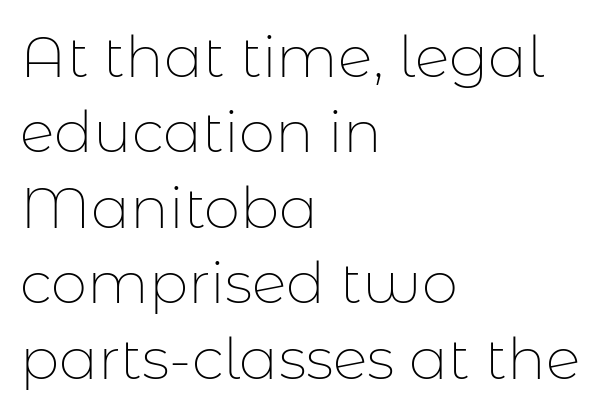
{"serif": "no", "italic": "no", "bold": "no", "weight": "thin", "width": "normal", "stroke_contrast": "low", "x_height": "medium", "monospaced": "no", "underline": "no", "align": "left", "line_spacing": "normal", "line_spacing_ratio": 1.3, "letter_spacing": "normal", "letter_spacing_em": 0.0, "glyph_px": 58}
